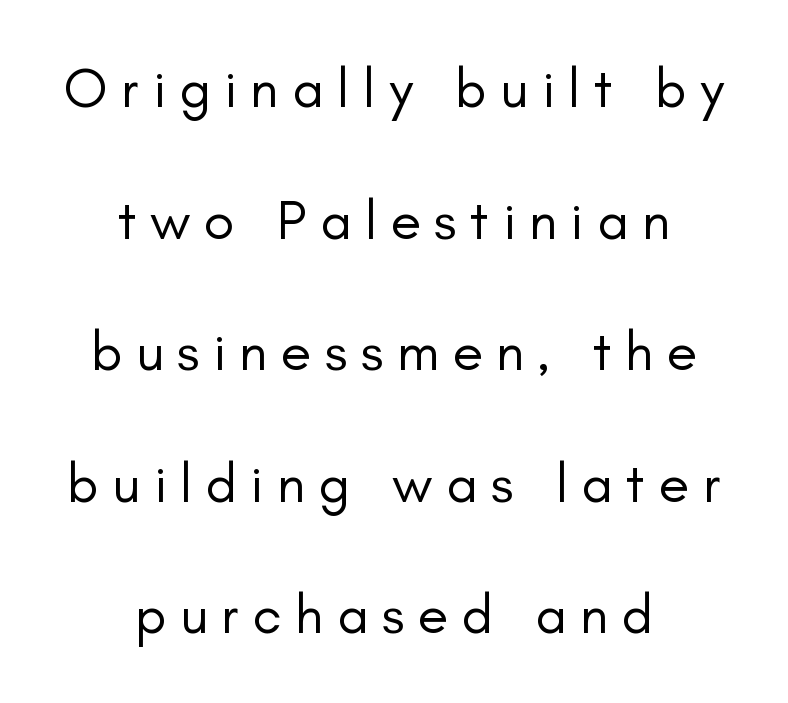
Q: Is the text bold? A: No.
Q: Is the text italic (slanted)? A: No, it is upright.
Q: Is the typeface a serif or a sans-serif typeface? A: Sans-serif.
Q: Is the text underlined? A: No.
Q: How is the paragraph aligned? A: Centered.
Q: Is the spacing between letters normal or unusually wide? A: Unusually wide.
Q: Is the spacing between lines tight, normal or loose? A: Loose.
Q: Width (condensed, normal, or wide)? A: Normal.
Q: Stroke contrast? A: Low.
Q: x-height? A: Small.
Q: Monospaced? A: No.
